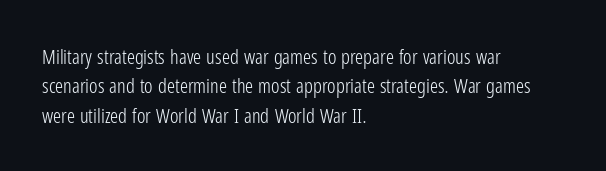
Q: Is the text bold? A: No.
Q: Is the text italic (slanted)? A: No, it is upright.
Q: Is the text underlined? A: No.
Q: How is the paragraph aligned? A: Left-aligned.
Q: Is the spacing between letters normal or unusually wide? A: Normal.
Q: Is the spacing between lines tight, normal or loose? A: Normal.
